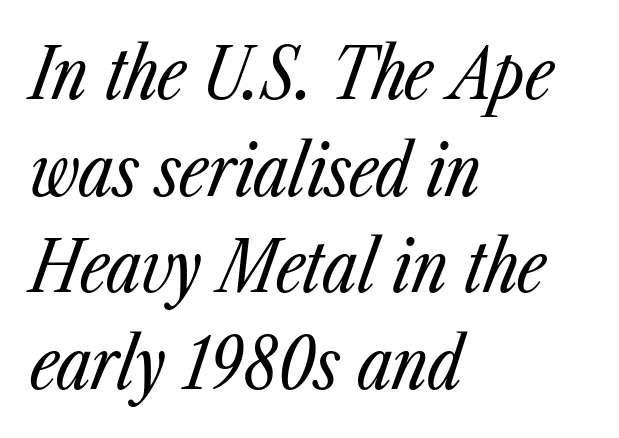
The image shows 71 px regular-weight, condensed type, italic (leaning right); set left-aligned, normal line spacing (1.36x), normal letter spacing, not underlined; low stroke contrast and a medium x-height.
